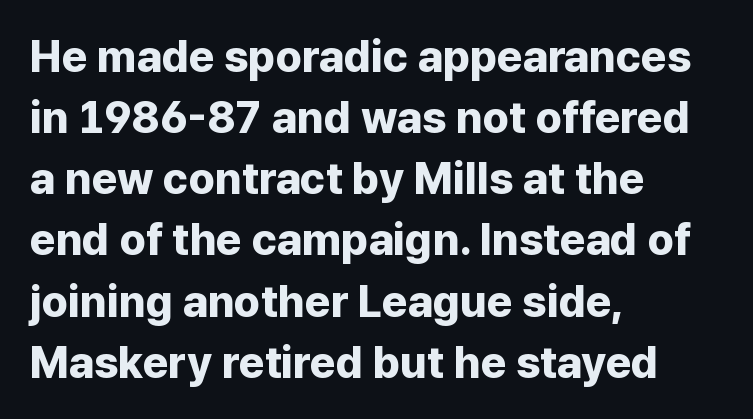
Serif or sans? Sans — the stroke terminals are bare. Chunky letters — that's bold for sure. This sample has the flowing, uneven cadence of proportional lettering. The type sits square on the baseline with zero lean. Every row of glyphs begins at an identical x-position on the left. Nothing unusual about the tracking: characters are spaced as the font intends.
